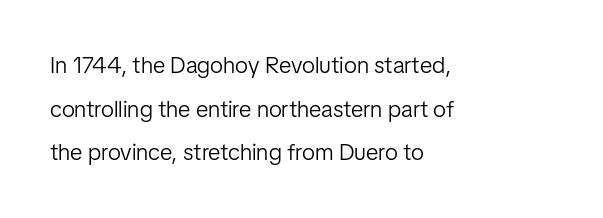
Q: Is the text bold? A: No.
Q: Is the text italic (slanted)? A: No, it is upright.
Q: Is the text underlined? A: No.
Q: How is the paragraph aligned? A: Left-aligned.
Q: Is the spacing between letters normal or unusually wide? A: Normal.
Q: Is the spacing between lines tight, normal or loose? A: Loose.
